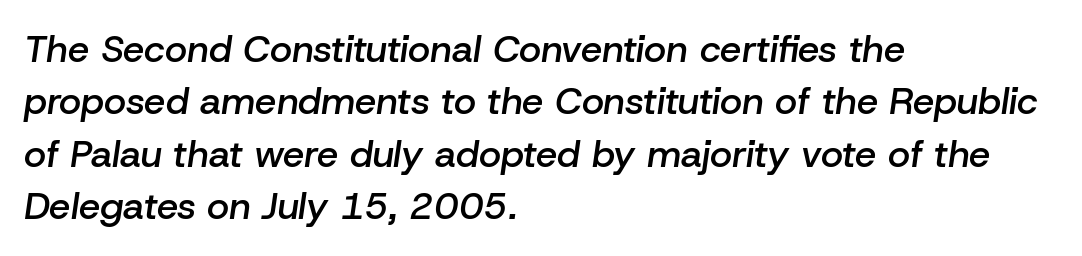
{"italic": "yes", "lean": "right", "slant_degrees": 8, "bold": "semi", "weight": "semibold", "width": "normal", "stroke_contrast": "low", "x_height": "medium", "monospaced": "no", "underline": "no", "align": "left", "line_spacing": "normal", "line_spacing_ratio": 1.38, "letter_spacing": "normal", "letter_spacing_em": 0.0, "glyph_px": 38}
